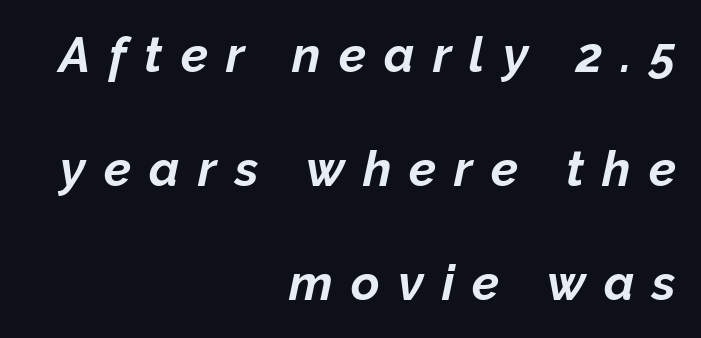
Q: Is the text bold? A: Yes.
Q: Is the text italic (slanted)? A: Yes, it leans right by about 12 degrees.
Q: Is the text underlined? A: No.
Q: How is the paragraph aligned? A: Right-aligned.
Q: Is the spacing between letters normal or unusually wide? A: Unusually wide.
Q: Is the spacing between lines tight, normal or loose? A: Loose.
Q: Width (condensed, normal, or wide)? A: Normal.
Q: Stroke contrast? A: Low.
Q: x-height? A: Medium.
Q: Monospaced? A: No.
